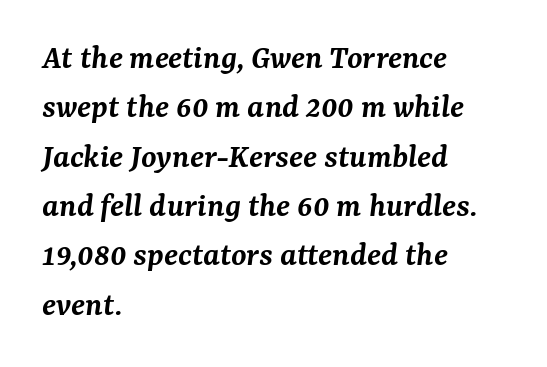
Here the glyphs are tracked normally, forming tight word shapes. The lines sit at an ordinary, default distance from one another. The specimen omits any rule beneath the text block's lines. This is oblique type, the kind used for emphasis or titles. Visually the block forms a straight wall on the left and a jagged coastline on the right.
